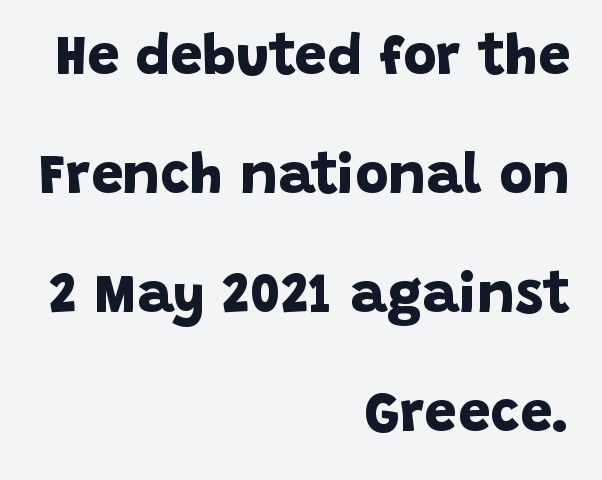
{"serif": "no", "bold": "yes", "weight": "bold", "width": "normal", "stroke_contrast": "low", "x_height": "large", "monospaced": "no", "underline": "no", "align": "right", "line_spacing": "loose", "line_spacing_ratio": 2.09, "letter_spacing": "normal", "letter_spacing_em": 0.0, "glyph_px": 57}
